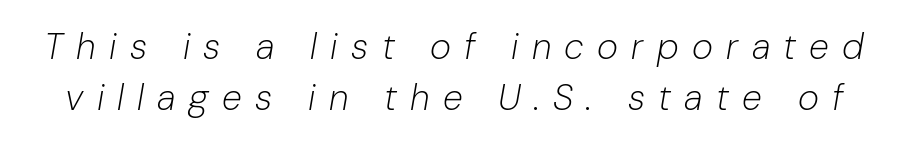
It's the slanting kind of type. Inter-character spacing is expanded well beyond the font's built-in metrics. Type without underlining. The line-height multiplier appears to be the usual default.
